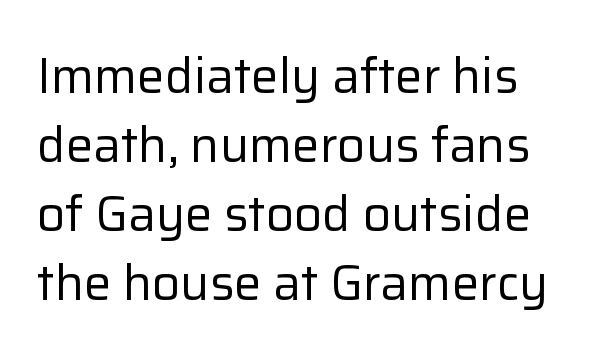
The image shows 49 px regular-weight sans-serif type, upright; set left-aligned, normal line spacing (1.41x), normal letter spacing, not underlined; low stroke contrast and a medium x-height.
